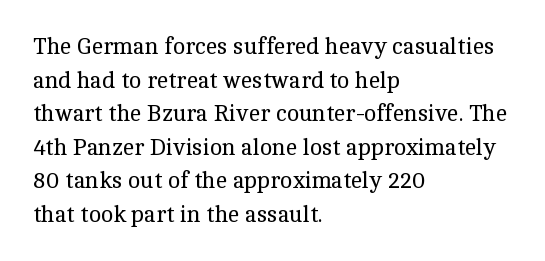
Q: Is the text bold? A: No.
Q: Is the text italic (slanted)? A: No, it is upright.
Q: Is the text underlined? A: No.
Q: How is the paragraph aligned? A: Left-aligned.
Q: Is the spacing between letters normal or unusually wide? A: Normal.
Q: Is the spacing between lines tight, normal or loose? A: Normal.
